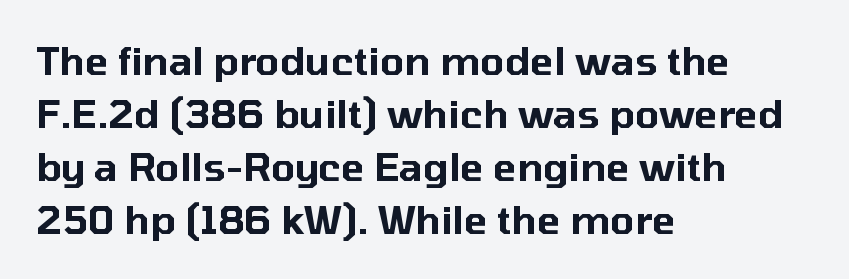
Q: Is the text italic (slanted)? A: No, it is upright.
Q: Is the typeface a serif or a sans-serif typeface? A: Sans-serif.
Q: Is the text underlined? A: No.
Q: How is the paragraph aligned? A: Left-aligned.
Q: Is the spacing between letters normal or unusually wide? A: Normal.
Q: Is the spacing between lines tight, normal or loose? A: Normal.
Q: Width (condensed, normal, or wide)? A: Normal.
Q: Stroke contrast? A: Low.
Q: x-height? A: Medium.
Q: Monospaced? A: No.
